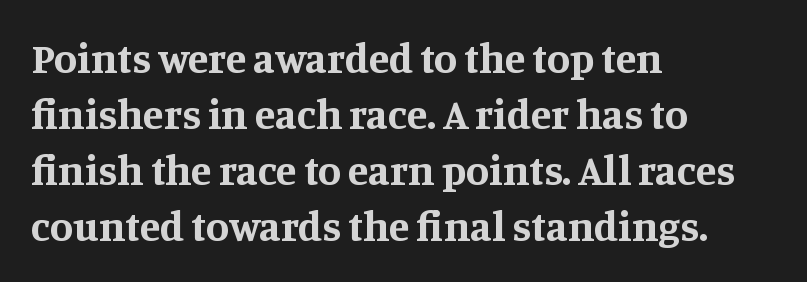
{"serif": "yes", "italic": "no", "bold": "yes", "weight": "bold", "width": "normal", "stroke_contrast": "medium", "x_height": "large", "monospaced": "no", "underline": "no", "align": "left", "line_spacing": "normal", "line_spacing_ratio": 1.33, "letter_spacing": "normal", "letter_spacing_em": 0.0, "glyph_px": 42}
